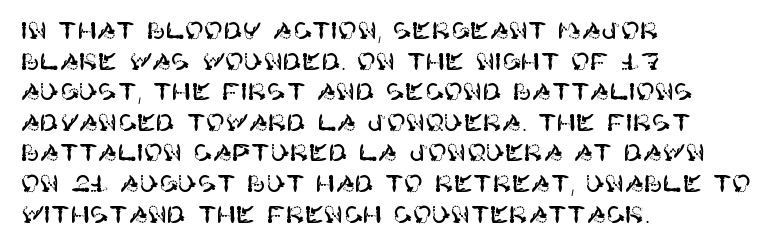
{"italic": "no", "underline": "no", "align": "left", "line_spacing": "normal", "line_spacing_ratio": 1.33, "letter_spacing": "normal", "letter_spacing_em": 0.0, "glyph_px": 23}
